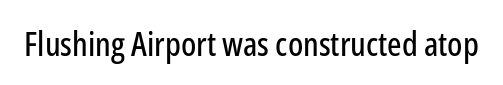
Q: Is the text italic (slanted)? A: No, it is upright.
Q: Is the typeface a serif or a sans-serif typeface? A: Sans-serif.
Q: Is the text underlined? A: No.
Q: Is the spacing between letters normal or unusually wide? A: Normal.
Q: Width (condensed, normal, or wide)? A: Condensed.
Q: Stroke contrast? A: Low.
Q: x-height? A: Medium.
Q: Monospaced? A: No.
